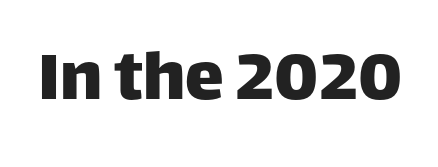
The image shows 78 px sans-serif type, upright; set normal letter spacing, not underlined; low stroke contrast and a large x-height.
